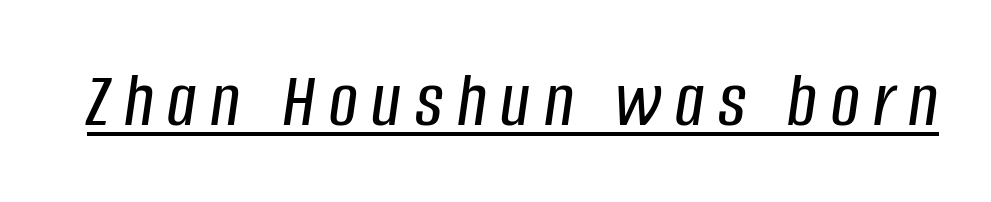
Q: Is the text italic (slanted)? A: Yes, it leans right by about 8 degrees.
Q: Is the text underlined? A: Yes.
Q: Width (condensed, normal, or wide)? A: Condensed.
Q: Stroke contrast? A: Low.
Q: x-height? A: Large.
Q: Monospaced? A: No.
